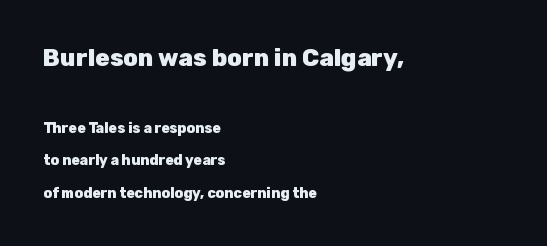
The image shows 24 px bold type, upright; set left-aligned, loose line spacing (2.35x), normal letter spacing, not underlined; the first (top) block is 1.71x larger.
